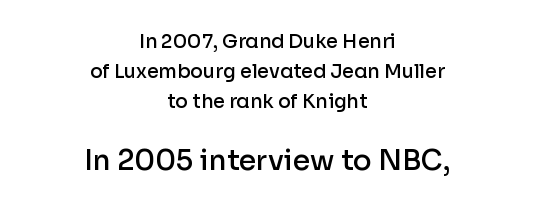
The image shows 28 px semibold sans-serif type, upright; set centered, normal line spacing (1.59x), normal letter spacing, not underlined; the second (bottom) block is 1.47x larger; low stroke contrast and a medium x-height.
